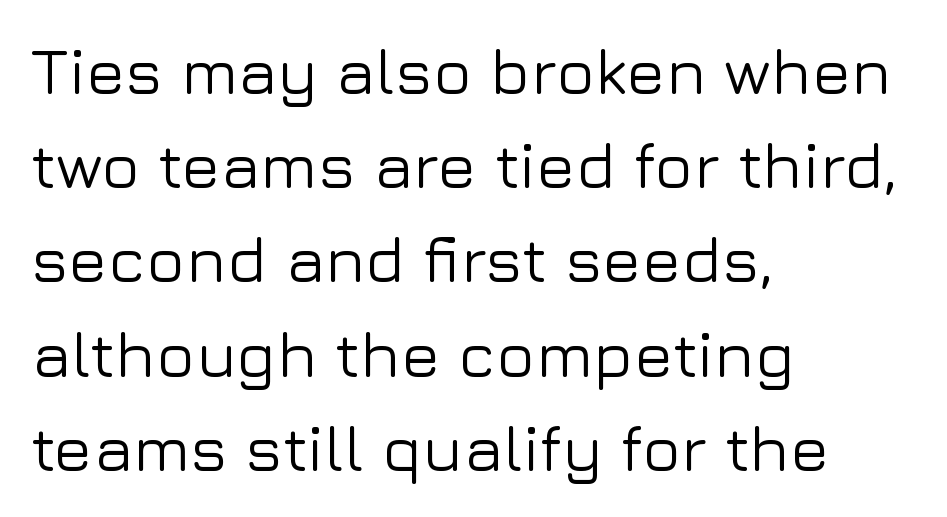
{"serif": "no", "italic": "no", "width": "normal", "stroke_contrast": "low", "x_height": "medium", "monospaced": "no", "underline": "no", "align": "left", "line_spacing": "normal", "line_spacing_ratio": 1.45, "letter_spacing": "normal", "letter_spacing_em": 0.0, "glyph_px": 65}
